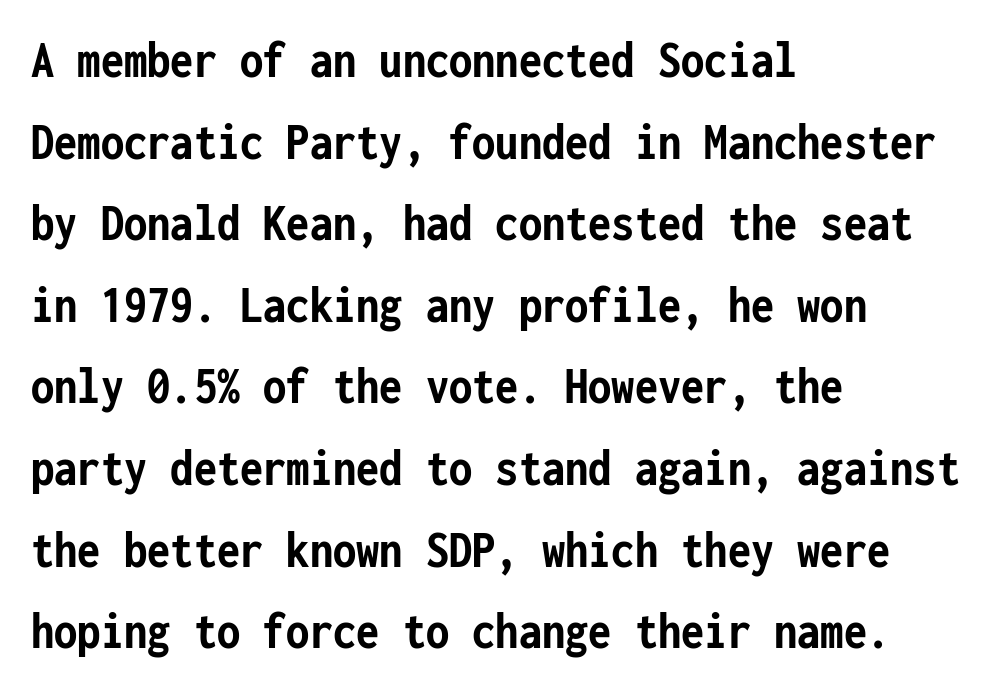
This sample has the even, mechanical cadence of fixed-width lettering. Compared with a centered layout, this one pins lines to the left instead. Italic: no, the glyphs are upright roman. The words here are not underlined. Nothing unusual about the tracking: characters are spaced as the font intends. Vertical spacing — default.
